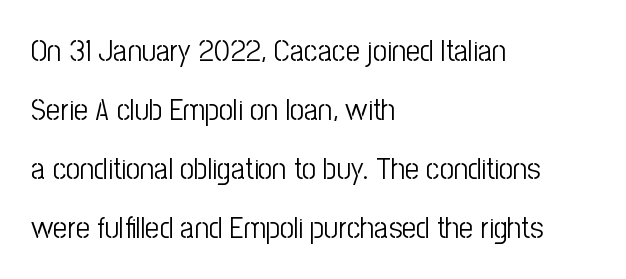
Alignment: flush left. A typesetter would call this leading open, well beyond the default. Do the letters lean? They stand straight. Nope, no serifs anywhere on these letters.
